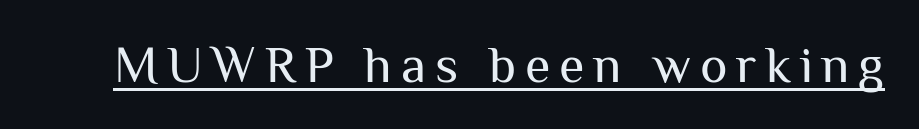
Q: Is the text bold? A: No.
Q: Is the text italic (slanted)? A: No, it is upright.
Q: Is the typeface a serif or a sans-serif typeface? A: Sans-serif.
Q: Is the text underlined? A: Yes.
Q: Width (condensed, normal, or wide)? A: Normal.
Q: Stroke contrast? A: Medium.
Q: x-height? A: Medium.
Q: Monospaced? A: No.
